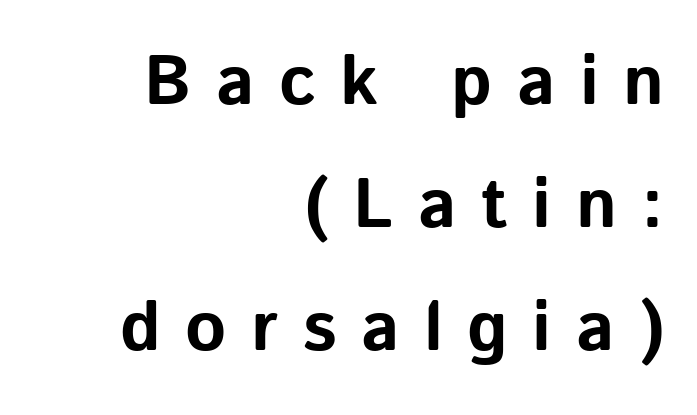
The image shows 70 px bold sans-serif type, upright; set right-aligned, line spacing 1.76x, unusually wide letter spacing (+0.35 em), not underlined; low stroke contrast and a medium x-height.
